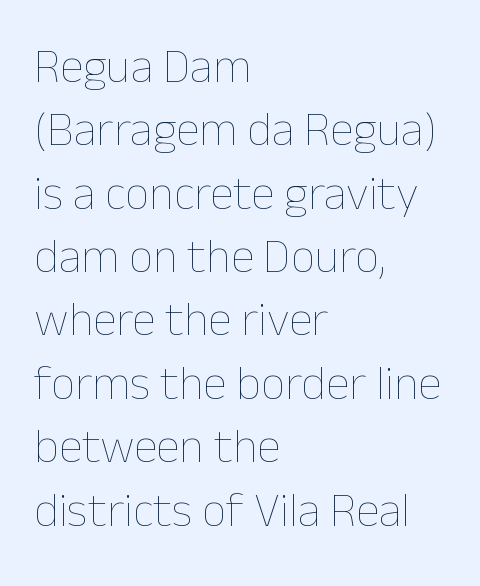
{"italic": "no", "bold": "no", "weight": "thin", "width": "normal", "stroke_contrast": "low", "x_height": "medium", "monospaced": "no", "underline": "no", "align": "left", "line_spacing": "normal", "line_spacing_ratio": 1.32, "letter_spacing": "normal", "letter_spacing_em": 0.0, "glyph_px": 48}
